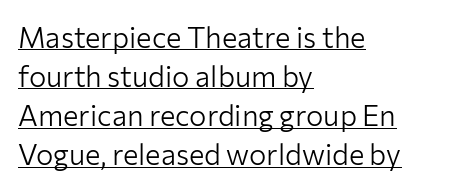
Baseline-to-baseline distance is the conventional proportion of letter height. The letters look calm and open, with moderate or lighter stems. The letters stand upright; this is a roman face. Note the varied advance widths — an 'i' is clearly narrower than an 'm'. How are the letters spaced? Ordinarily, with no added tracking.
